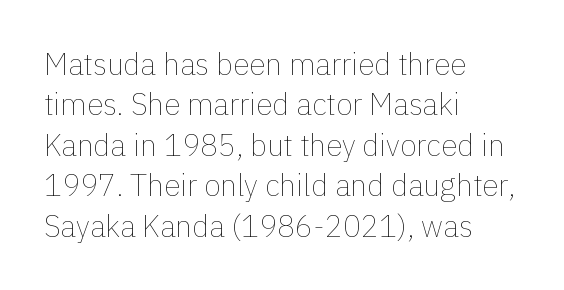
Q: Is the text bold? A: No.
Q: Is the text italic (slanted)? A: No, it is upright.
Q: Is the text underlined? A: No.
Q: How is the paragraph aligned? A: Left-aligned.
Q: Is the spacing between letters normal or unusually wide? A: Normal.
Q: Is the spacing between lines tight, normal or loose? A: Normal.
Q: Width (condensed, normal, or wide)? A: Normal.
Q: x-height? A: Medium.
Q: Monospaced? A: No.
